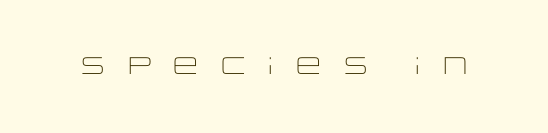
The passage shown has open, widely tracked lettering throughout. Stroke mass is kept to a normal reading level or below. The font's upright variant was chosen for this text. Bare-footed words on every line.
